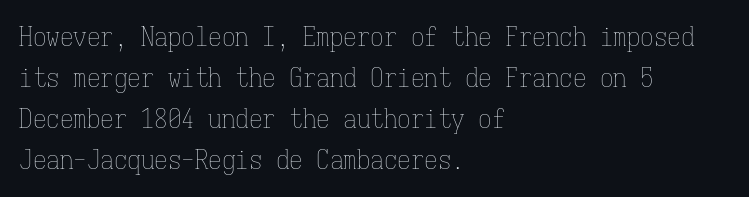
The image shows 27 px text type, upright; set left-aligned, normal line spacing (1.52x), normal letter spacing, not underlined.
